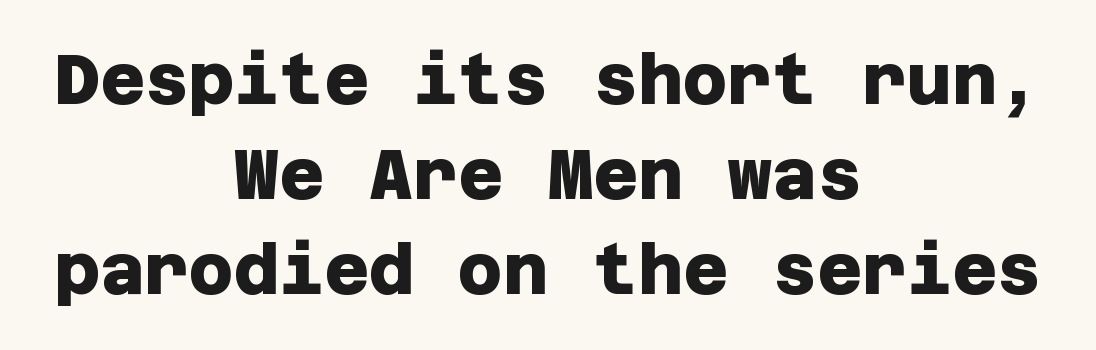
Successive baselines arrive at the customary interval. The compositor balanced each line on the midline. The sample has been set heavy, in full bold. The typeface chosen for these lines omits serifs. Descender tails drop into unmarked territory.
